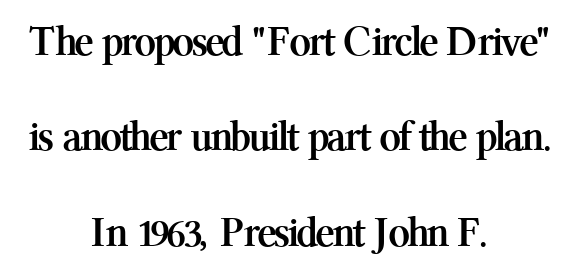
Q: Is the text bold? A: Yes.
Q: Is the text italic (slanted)? A: No, it is upright.
Q: Is the typeface a serif or a sans-serif typeface? A: Serif.
Q: Is the text underlined? A: No.
Q: How is the paragraph aligned? A: Centered.
Q: Is the spacing between letters normal or unusually wide? A: Normal.
Q: Is the spacing between lines tight, normal or loose? A: Loose.
Q: Width (condensed, normal, or wide)? A: Normal.
Q: Stroke contrast? A: Medium.
Q: x-height? A: Medium.
Q: Monospaced? A: No.
